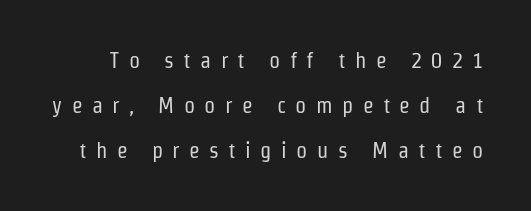
{"italic": "no", "bold": "no", "underline": "no", "line_spacing": "loose", "line_spacing_ratio": 2.04, "letter_spacing": "wide", "letter_spacing_em": 0.43, "glyph_px": 22}
